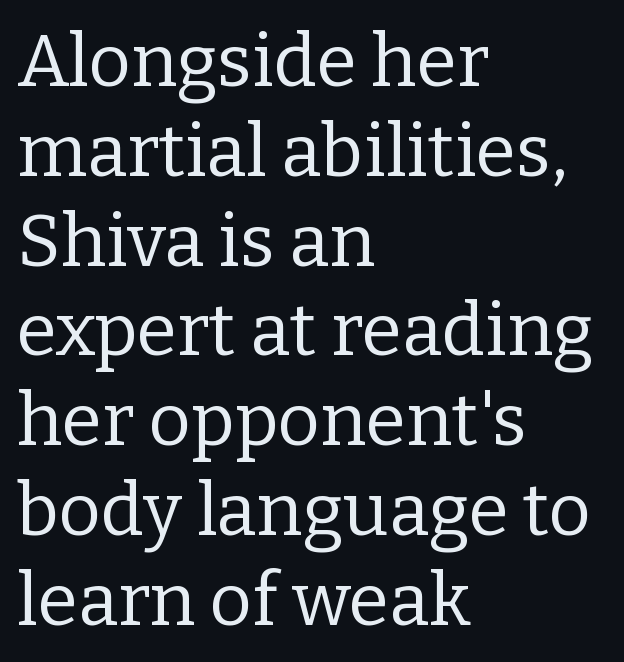
{"serif": "yes", "italic": "no", "bold": "no", "weight": "regular", "width": "normal", "stroke_contrast": "low", "x_height": "medium", "monospaced": "no", "underline": "no", "align": "left", "line_spacing_ratio": 1.23, "letter_spacing": "normal", "letter_spacing_em": 0.0, "glyph_px": 73}
